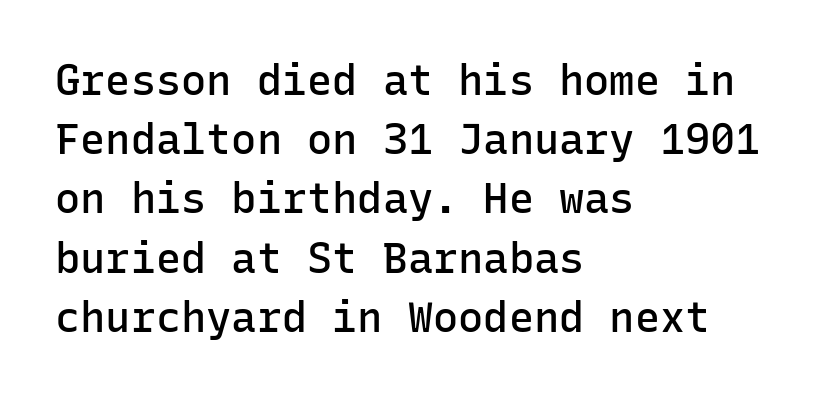
Q: Is the text bold? A: Semi-bold.
Q: Is the text italic (slanted)? A: No, it is upright.
Q: Is the typeface a serif or a sans-serif typeface? A: Sans-serif.
Q: Is the text underlined? A: No.
Q: How is the paragraph aligned? A: Left-aligned.
Q: Is the spacing between letters normal or unusually wide? A: Normal.
Q: Is the spacing between lines tight, normal or loose? A: Normal.
Q: Width (condensed, normal, or wide)? A: Normal.
Q: Stroke contrast? A: Low.
Q: x-height? A: Medium.
Q: Monospaced? A: Yes.
